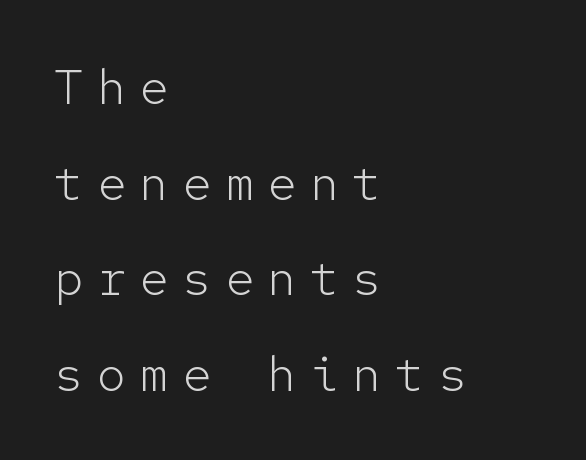
Q: Is the text bold? A: No.
Q: Is the text italic (slanted)? A: No, it is upright.
Q: Is the typeface a serif or a sans-serif typeface? A: Sans-serif.
Q: Is the text underlined? A: No.
Q: How is the paragraph aligned? A: Left-aligned.
Q: Is the spacing between letters normal or unusually wide? A: Unusually wide.
Q: Is the spacing between lines tight, normal or loose? A: Loose.
Q: Width (condensed, normal, or wide)? A: Normal.
Q: Stroke contrast? A: Low.
Q: x-height? A: Medium.
Q: Monospaced? A: Yes.
